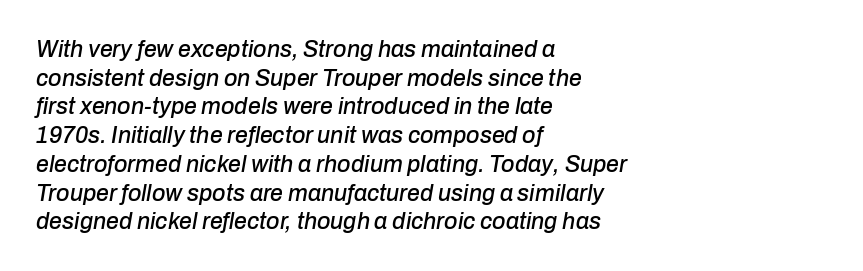
{"italic": "yes", "lean": "right", "slant_degrees": 10, "underline": "no", "align": "left", "line_spacing": "normal", "line_spacing_ratio": 1.25, "letter_spacing": "normal", "letter_spacing_em": 0.0, "glyph_px": 23}
